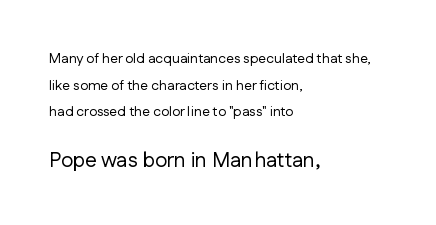
{"italic": "no", "bold": "no", "underline": "no", "align": "left", "line_spacing": "loose", "line_spacing_ratio": 1.9, "letter_spacing": "normal", "letter_spacing_em": 0.0, "larger_block": "second", "size_ratio": 1.5, "glyph_px": 21}
